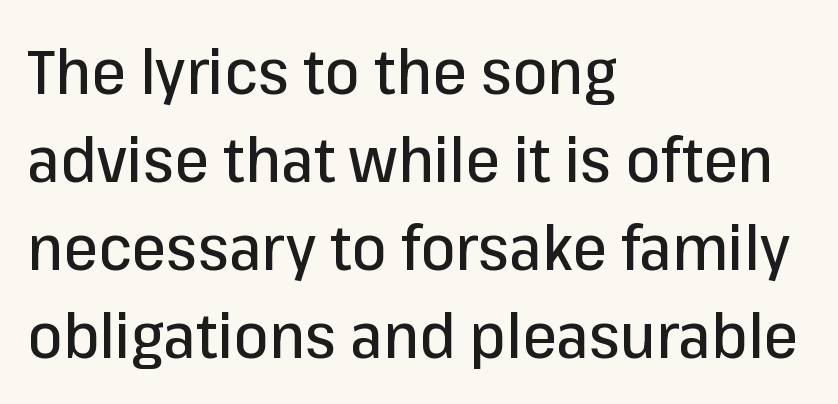
Q: Is the text italic (slanted)? A: No, it is upright.
Q: Is the typeface a serif or a sans-serif typeface? A: Sans-serif.
Q: Is the text underlined? A: No.
Q: How is the paragraph aligned? A: Left-aligned.
Q: Is the spacing between letters normal or unusually wide? A: Normal.
Q: Is the spacing between lines tight, normal or loose? A: Normal.
Q: Width (condensed, normal, or wide)? A: Normal.
Q: Stroke contrast? A: Low.
Q: x-height? A: Medium.
Q: Monospaced? A: No.
